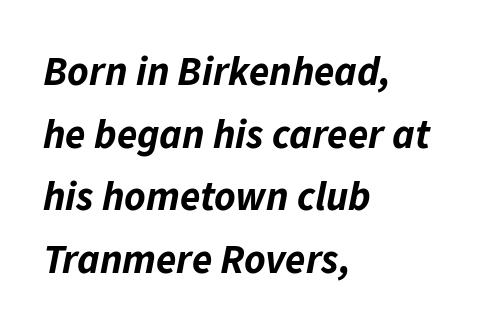
The image shows 41 px bold type, italic (leaning right); set left-aligned, normal line spacing (1.53x), normal letter spacing, not underlined; low stroke contrast and a medium x-height.
